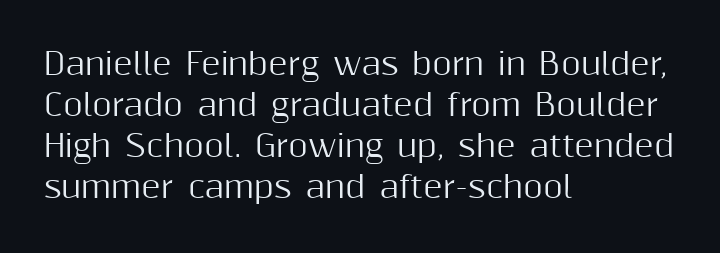
Teacher's note: observe the even left margin — that is flush-left alignment. This sample has the flowing, uneven cadence of proportional lettering. Vertical spacing — default. Do the letters lean? They stand straight.
